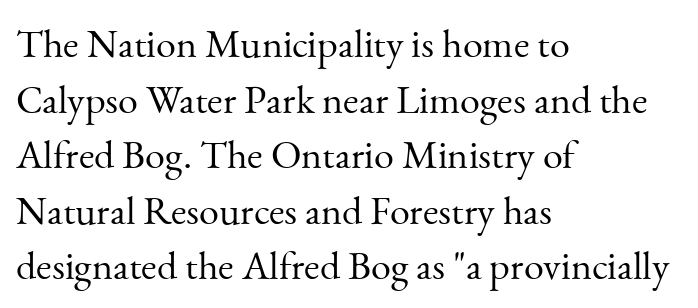
The image shows 40 px light serif type, upright; set left-aligned, normal line spacing (1.39x), normal letter spacing, not underlined; medium stroke contrast and a small x-height.
